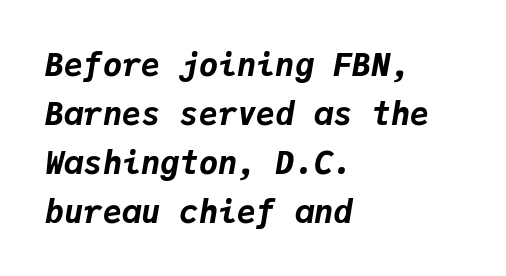
Think of a typewriter: that constant character pitch is what you see here. A student would call this left alignment; a typographer would say flush left, rag right. The glyphs are unaccompanied by any horizontal stroke below them. No extra tracking has been applied to these lines. Normally led — the rows are evenly, conventionally spaced.
